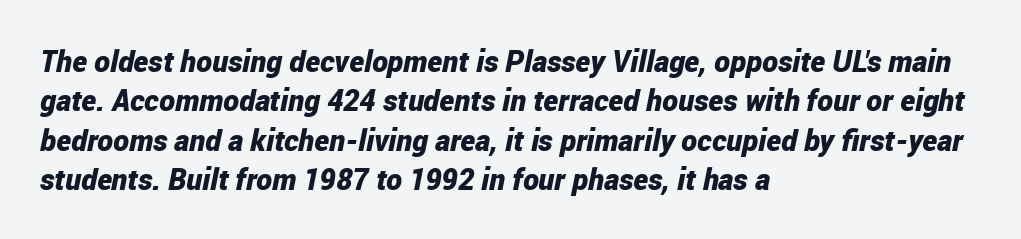
Is this a fixed-width face? No — the glyphs have proportional, varying widths. Which margin do the lines hug? The left one — the right edge is uneven. The letters are slanted; this is an italic face. The specimen omits any rule beneath the text block's lines. Thick stems and heavy bowls — unmistakably bold.
